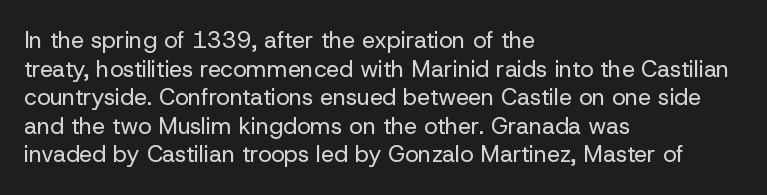
The image shows 23 px text type, upright; set left-aligned, line spacing 1.24x, normal letter spacing, not underlined.
